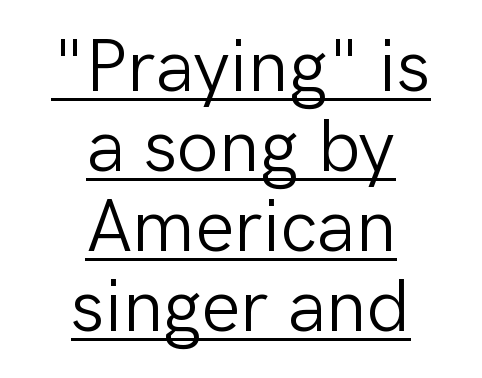
Q: Is the text bold? A: No.
Q: Is the text italic (slanted)? A: No, it is upright.
Q: Is the typeface a serif or a sans-serif typeface? A: Sans-serif.
Q: Is the text underlined? A: Yes.
Q: How is the paragraph aligned? A: Centered.
Q: Is the spacing between letters normal or unusually wide? A: Normal.
Q: Is the spacing between lines tight, normal or loose? A: Tight.
Q: Width (condensed, normal, or wide)? A: Normal.
Q: Stroke contrast? A: Low.
Q: x-height? A: Medium.
Q: Monospaced? A: No.
